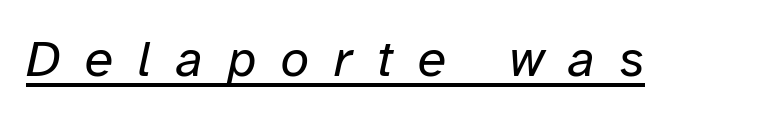
The image shows 52 px regular-weight type, italic (leaning right); set unusually wide letter spacing (+0.47 em), underlined; low stroke contrast and a medium x-height.
